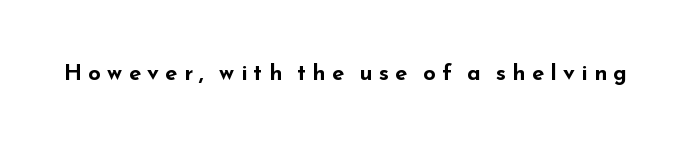
The image shows 22 px bold type, upright; set unusually wide letter spacing (+0.29 em), not underlined.
